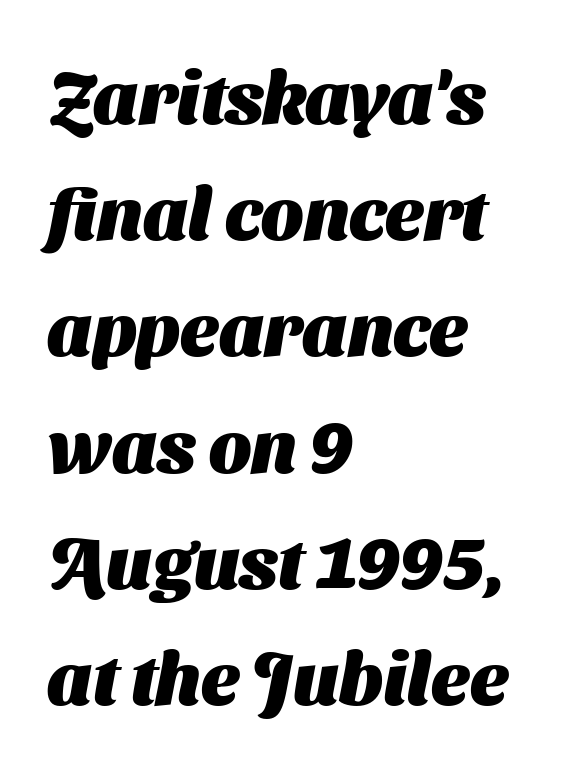
The image shows 74 px heavy sans-serif type; set left-aligned, normal line spacing (1.57x), normal letter spacing, not underlined; medium stroke contrast and a medium x-height.
